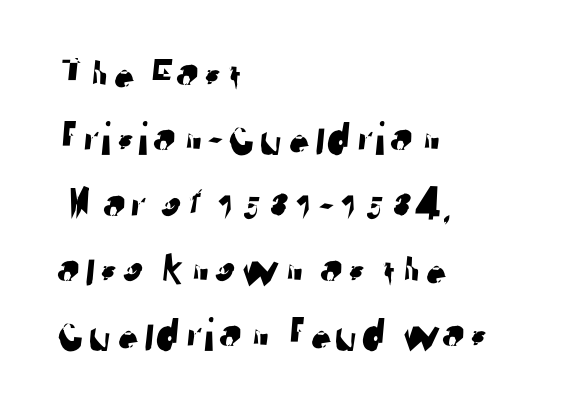
The image shows 48 px sans-serif type; set left-aligned, normal line spacing (1.36x), normal letter spacing, not underlined; low stroke contrast and a medium x-height.
